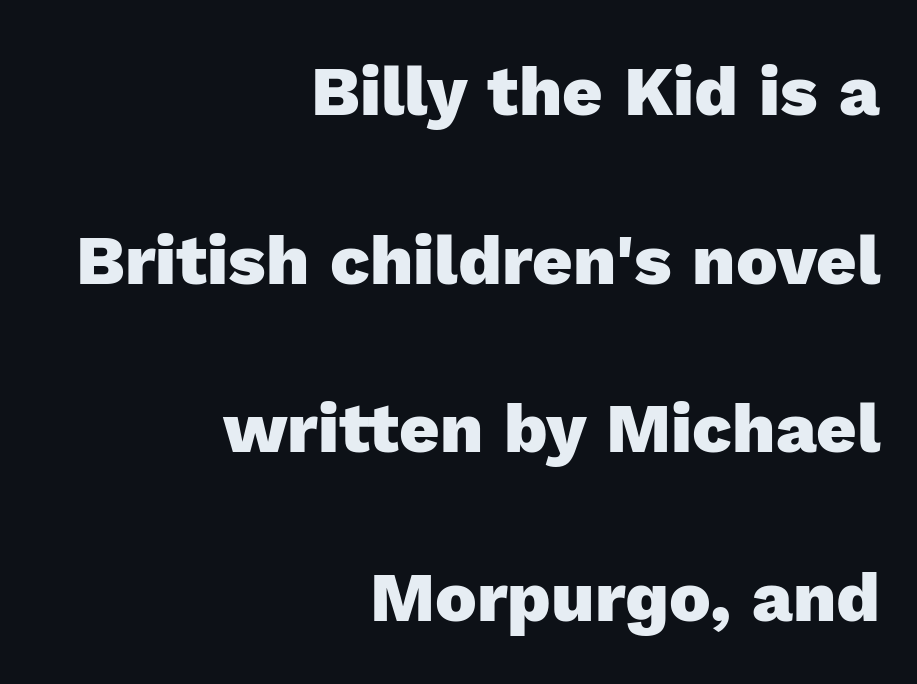
The image shows 70 px heavy sans-serif type, upright; set right-aligned, loose line spacing (2.41x), normal letter spacing, not underlined; a medium x-height.
